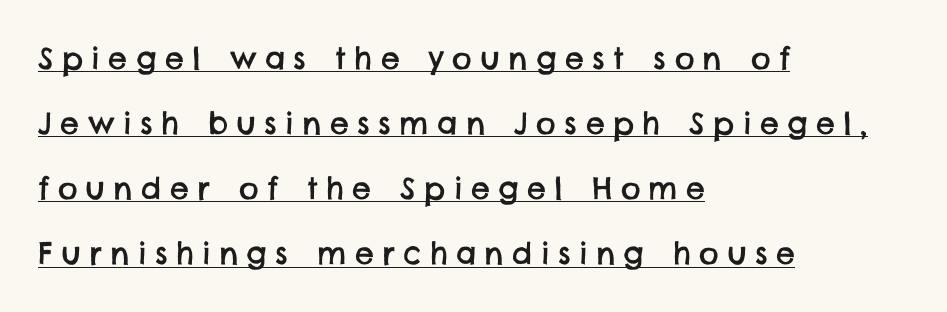
The font family rendered here belongs to the sans-serif group. The rendering uses the underline text-decoration. The compositor pushed each line to the left boundary. The rendering uses a large line-height, opening up the rows.
